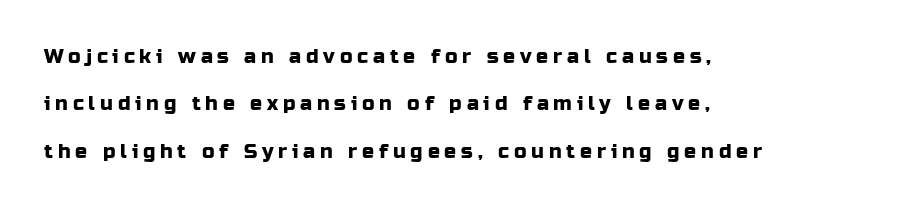
Q: Is the text italic (slanted)? A: No, it is upright.
Q: Is the text underlined? A: No.
Q: How is the paragraph aligned? A: Left-aligned.
Q: Is the spacing between letters normal or unusually wide? A: Unusually wide.
Q: Is the spacing between lines tight, normal or loose? A: Loose.
